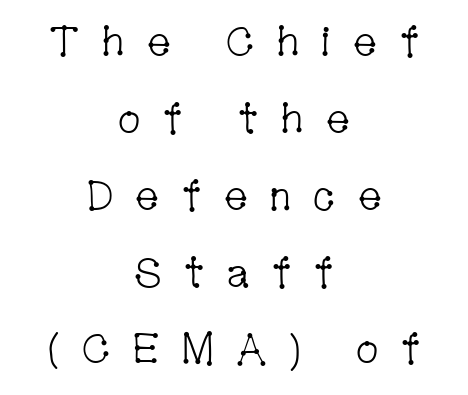
{"serif": "yes", "italic": "no", "bold": "no", "weight": "light", "width": "condensed", "stroke_contrast": "low", "x_height": "medium", "monospaced": "no", "underline": "no", "align": "center", "line_spacing_ratio": 1.83, "letter_spacing": "wide", "letter_spacing_em": 0.49, "glyph_px": 42}
